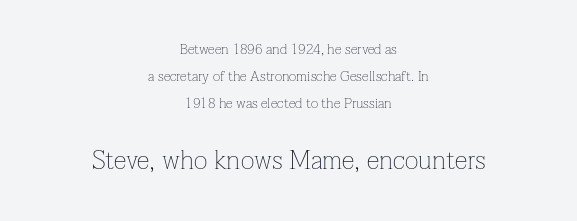
The image shows 26 px text type, upright; set centered, loose line spacing (1.92x), normal letter spacing, not underlined; the second (bottom) block is 1.86x larger.
